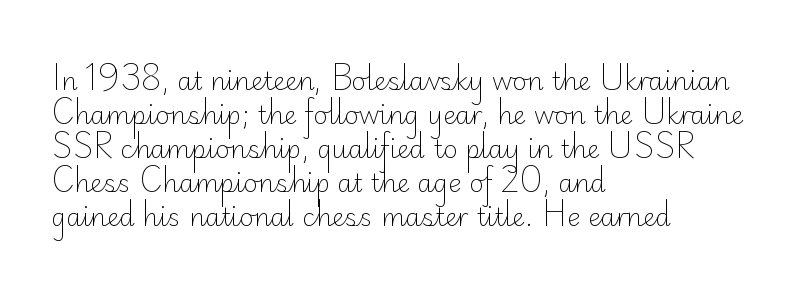
The image shows 25 px text type, upright; set left-aligned, normal line spacing (1.36x), normal letter spacing, not underlined.
